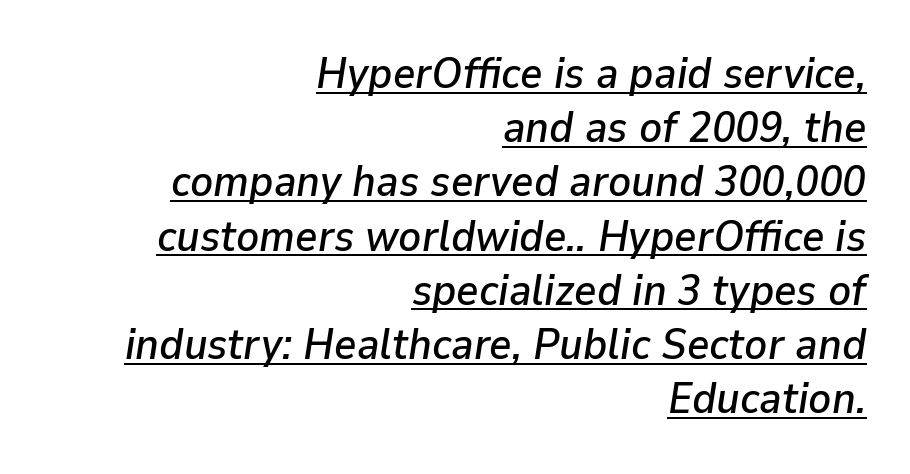
{"italic": "yes", "lean": "right", "slant_degrees": 9, "width": "normal", "stroke_contrast": "low", "x_height": "medium", "monospaced": "no", "underline": "yes", "align": "right", "line_spacing": "normal", "line_spacing_ratio": 1.26, "letter_spacing": "normal", "letter_spacing_em": 0.0, "glyph_px": 43}
